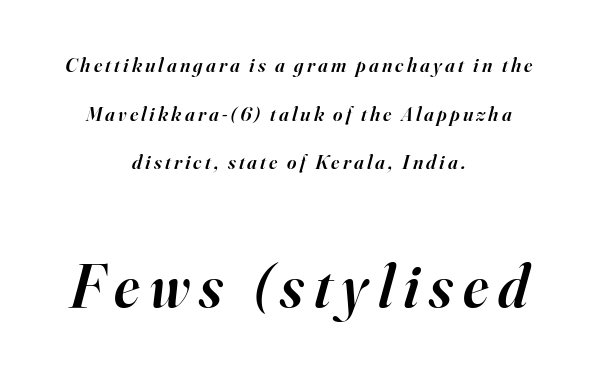
{"serif": "yes", "italic": "yes", "lean": "right", "slant_degrees": 16, "bold": "semi", "weight": "semibold", "width": "normal", "stroke_contrast": "high", "x_height": "small", "monospaced": "no", "underline": "no", "align": "center", "line_spacing": "loose", "line_spacing_ratio": 2.43, "larger_block": "second", "size_ratio": 3.05, "glyph_px": 61}
